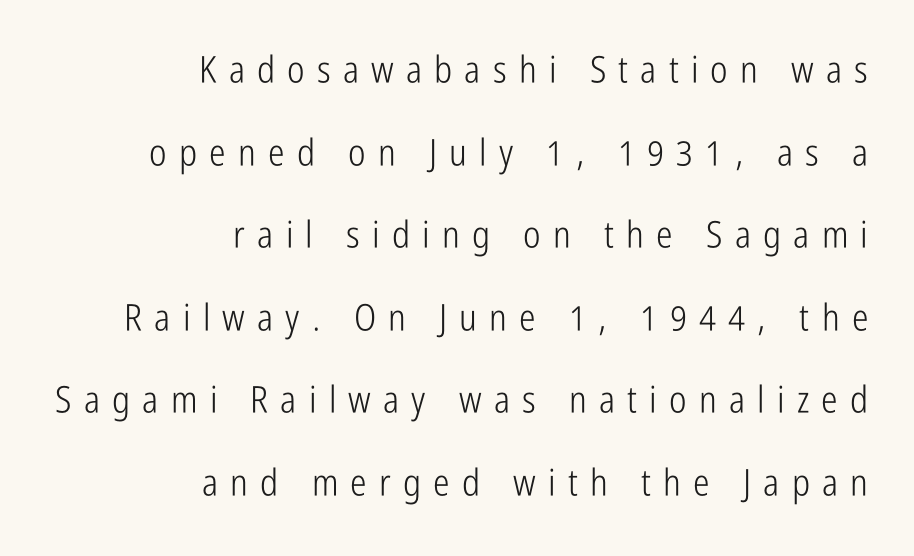
{"serif": "no", "italic": "no", "bold": "no", "weight": "light", "width": "condensed", "stroke_contrast": "low", "x_height": "medium", "monospaced": "no", "underline": "no", "align": "right", "line_spacing": "loose", "line_spacing_ratio": 2.23, "letter_spacing": "wide", "letter_spacing_em": 0.33, "glyph_px": 37}
